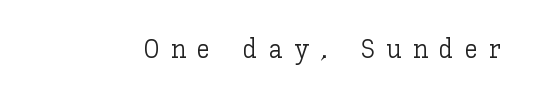
You could only call the tracking loose — the letters float apart. Descenders are the only things crossing below the line. Weight: not bold — regular or lighter. Is there any slant? The stems are plumb.
